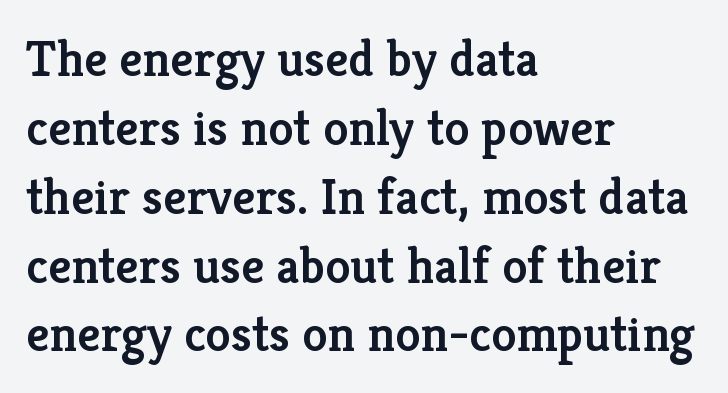
{"serif": "yes", "italic": "no", "bold": "semi", "weight": "semibold", "width": "normal", "stroke_contrast": "low", "x_height": "medium", "monospaced": "no", "underline": "no", "align": "left", "line_spacing": "normal", "line_spacing_ratio": 1.35, "letter_spacing": "normal", "letter_spacing_em": 0.0, "glyph_px": 51}
